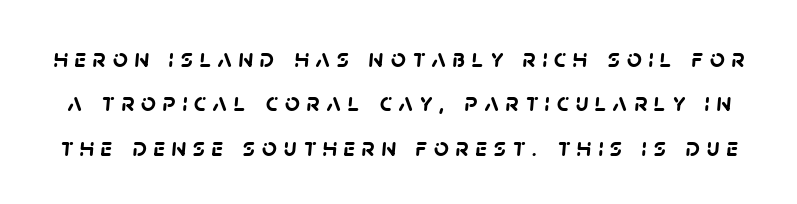
{"bold": "yes", "underline": "no", "line_spacing_ratio": 1.71, "letter_spacing": "wide", "letter_spacing_em": 0.25, "glyph_px": 26}
